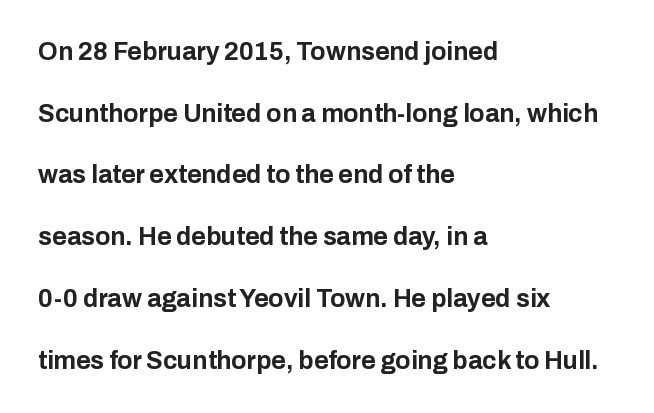
Q: Is the text bold? A: Yes.
Q: Is the text italic (slanted)? A: No, it is upright.
Q: Is the text underlined? A: No.
Q: How is the paragraph aligned? A: Left-aligned.
Q: Is the spacing between letters normal or unusually wide? A: Normal.
Q: Is the spacing between lines tight, normal or loose? A: Loose.
